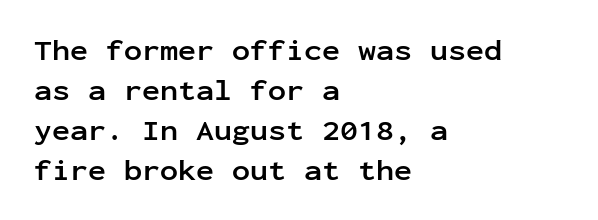
{"serif": "no", "italic": "no", "bold": "yes", "weight": "semibold", "width": "normal", "stroke_contrast": "low", "x_height": "medium", "monospaced": "yes", "underline": "no", "align": "left", "line_spacing": "normal", "line_spacing_ratio": 1.33, "letter_spacing": "normal", "letter_spacing_em": 0.0, "glyph_px": 30}
